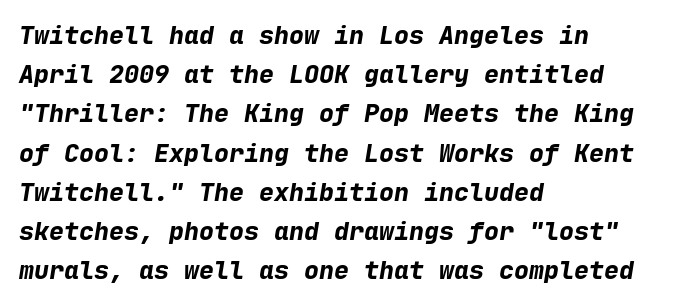
Q: Is the text bold? A: Yes.
Q: Is the text italic (slanted)? A: Yes, it leans right by about 9 degrees.
Q: Is the text underlined? A: No.
Q: How is the paragraph aligned? A: Left-aligned.
Q: Is the spacing between letters normal or unusually wide? A: Normal.
Q: Is the spacing between lines tight, normal or loose? A: Normal.
